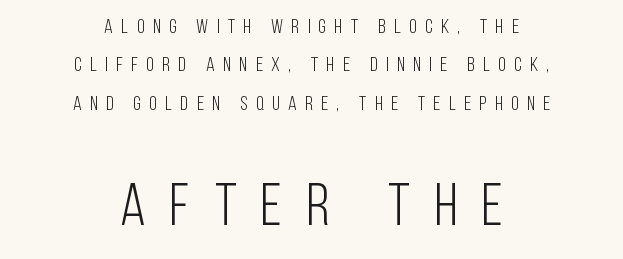
Q: Is the text bold? A: No.
Q: Is the text italic (slanted)? A: No, it is upright.
Q: Is the typeface a serif or a sans-serif typeface? A: Sans-serif.
Q: Is the text underlined? A: No.
Q: How is the paragraph aligned? A: Centered.
Q: Is the spacing between letters normal or unusually wide? A: Unusually wide.
Q: Is the spacing between lines tight, normal or loose? A: Loose.
Q: Which block of text is set in a larger size, the first (top) or the second (bottom)? A: The second (bottom) one.
Q: Width (condensed, normal, or wide)? A: Condensed.
Q: Stroke contrast? A: Low.
Q: x-height? A: Large.
Q: Monospaced? A: No.
